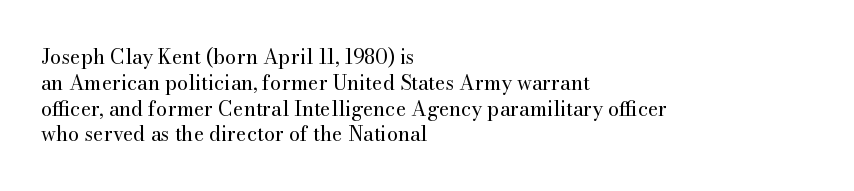
The image shows 20 px text type, upright; set left-aligned, normal line spacing (1.29x), normal letter spacing, not underlined.
